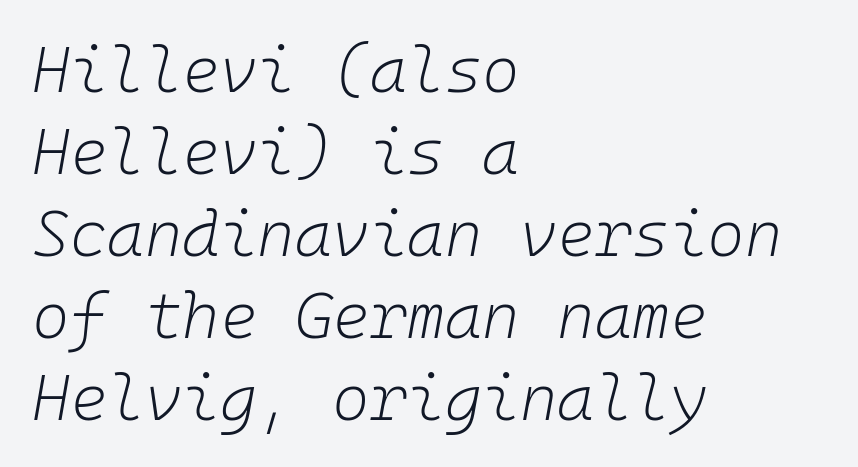
Q: Is the text bold? A: No.
Q: Is the text italic (slanted)? A: Yes, it leans right by about 10 degrees.
Q: Is the text underlined? A: No.
Q: How is the paragraph aligned? A: Left-aligned.
Q: Is the spacing between letters normal or unusually wide? A: Normal.
Q: Is the spacing between lines tight, normal or loose? A: Normal.
Q: Width (condensed, normal, or wide)? A: Normal.
Q: Stroke contrast? A: Low.
Q: x-height? A: Medium.
Q: Monospaced? A: Yes.
